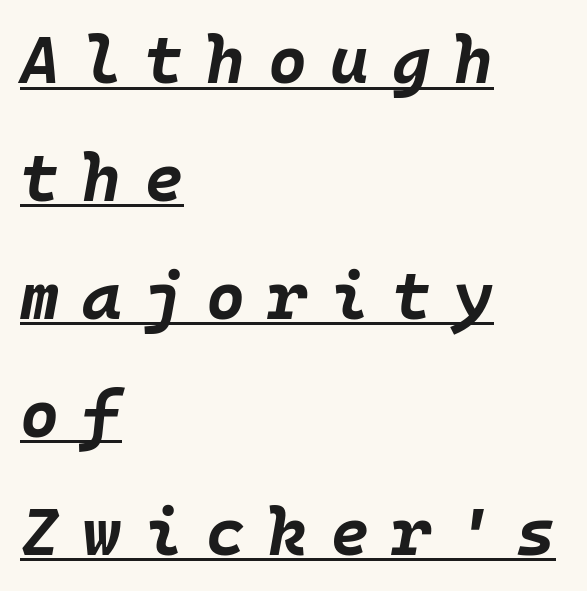
{"italic": "yes", "lean": "right", "slant_degrees": 10, "bold": "yes", "weight": "bold", "width": "normal", "stroke_contrast": "low", "x_height": "large", "monospaced": "yes", "underline": "yes", "align": "left", "line_spacing_ratio": 1.76, "letter_spacing": "wide", "letter_spacing_em": 0.34, "glyph_px": 67}
